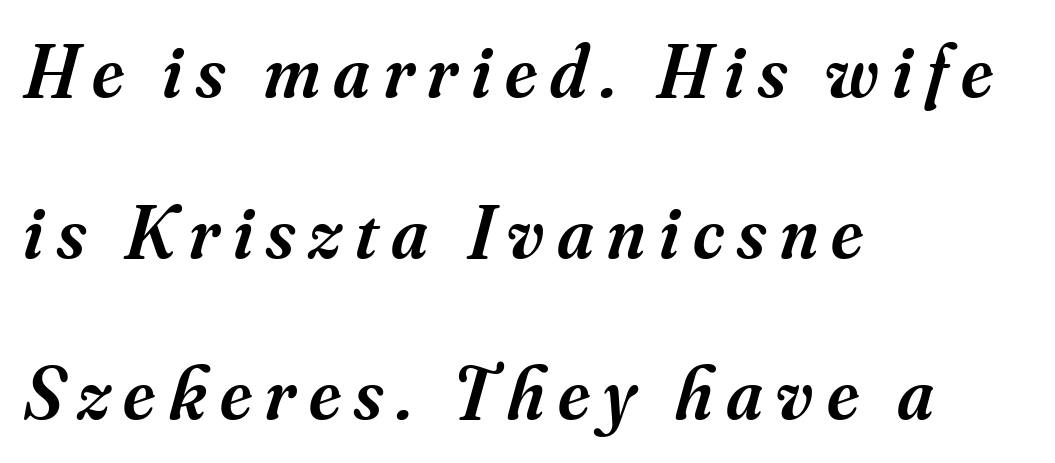
{"serif": "yes", "italic": "yes", "lean": "right", "slant_degrees": 16, "bold": "semi", "weight": "semibold", "width": "normal", "stroke_contrast": "medium", "x_height": "small", "monospaced": "no", "underline": "no", "align": "left", "line_spacing": "loose", "line_spacing_ratio": 2.15, "glyph_px": 75}
